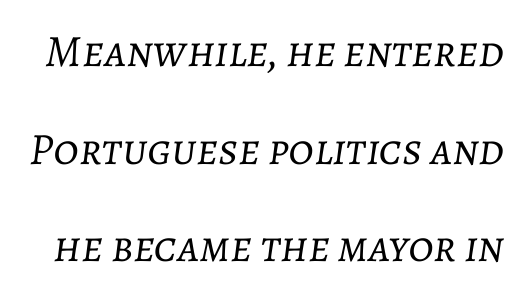
Does the lettering tilt? It does — this is italic. The area under the type is left untouched. The weight tops out at a normal text grade. Nobody touched the tracking dial on this one. This block would shrink considerably if given ordinary leading; it's expanded now.
